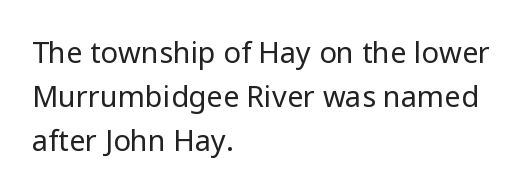
Q: Is the text bold? A: No.
Q: Is the text italic (slanted)? A: No, it is upright.
Q: Is the typeface a serif or a sans-serif typeface? A: Sans-serif.
Q: Is the text underlined? A: No.
Q: How is the paragraph aligned? A: Left-aligned.
Q: Is the spacing between letters normal or unusually wide? A: Normal.
Q: Is the spacing between lines tight, normal or loose? A: Normal.
Q: Width (condensed, normal, or wide)? A: Normal.
Q: Stroke contrast? A: Low.
Q: x-height? A: Medium.
Q: Monospaced? A: No.
